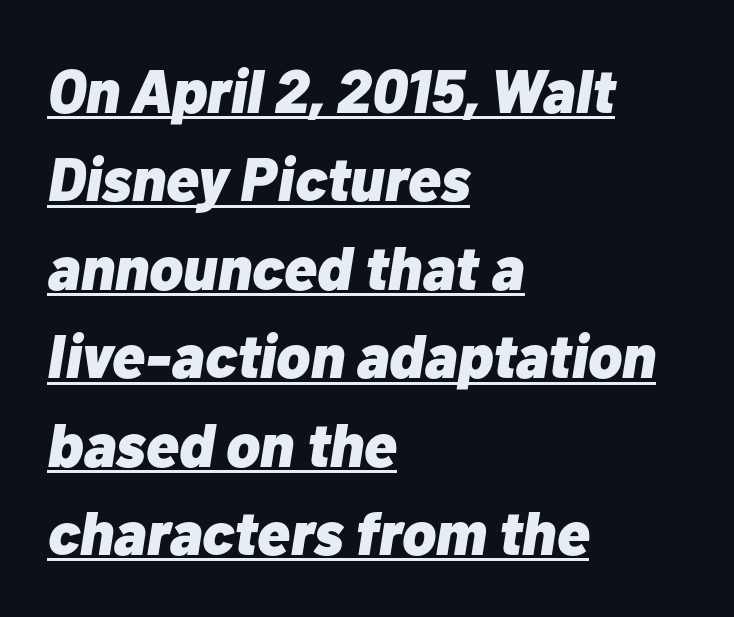
{"italic": "yes", "lean": "right", "slant_degrees": 10, "bold": "yes", "weight": "heavy", "width": "normal", "stroke_contrast": "low", "x_height": "medium", "monospaced": "no", "underline": "yes", "align": "left", "line_spacing": "normal", "line_spacing_ratio": 1.45, "letter_spacing": "normal", "letter_spacing_em": 0.0, "glyph_px": 61}
